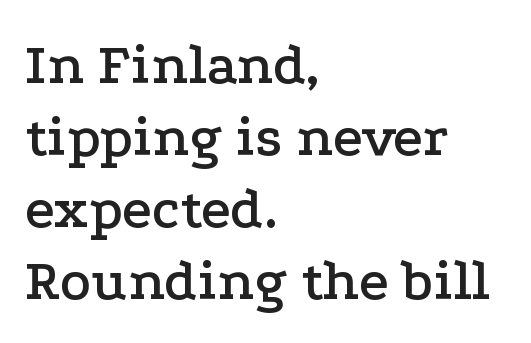
{"serif": "yes", "italic": "no", "width": "wide", "stroke_contrast": "low", "x_height": "medium", "monospaced": "no", "underline": "no", "align": "left", "line_spacing_ratio": 1.24, "letter_spacing": "normal", "letter_spacing_em": 0.0, "glyph_px": 58}
